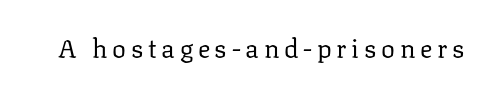
The image shows 26 px text type, upright; set not underlined.
